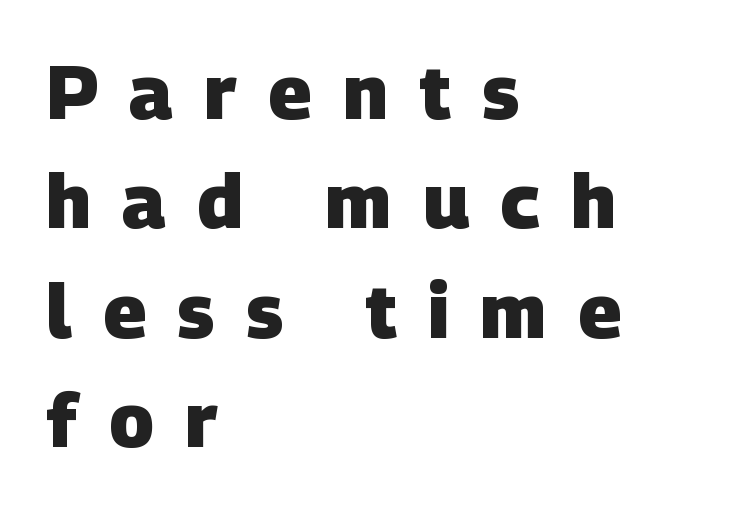
{"serif": "no", "bold": "yes", "weight": "heavy", "width": "normal", "stroke_contrast": "low", "x_height": "large", "monospaced": "no", "underline": "no", "align": "left", "line_spacing": "normal", "line_spacing_ratio": 1.46, "letter_spacing": "wide", "letter_spacing_em": 0.42, "glyph_px": 75}
